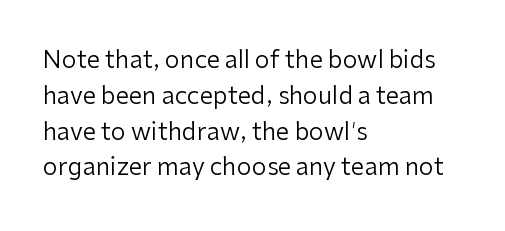
{"italic": "no", "bold": "no", "underline": "no", "align": "left", "line_spacing": "normal", "line_spacing_ratio": 1.49, "letter_spacing": "normal", "letter_spacing_em": 0.0, "glyph_px": 24}
